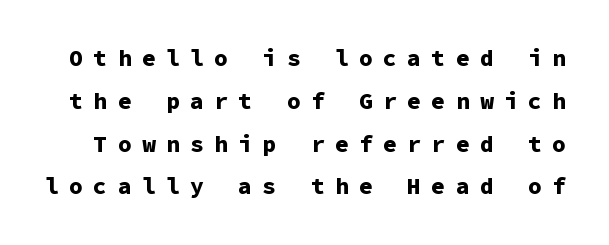
What weight is shown? A full bold with thick strokes. There is plenty of visible air inserted between adjacent glyphs. Italic? Not at all — the glyphs are vertical. Lines of text with bare space underneath.
